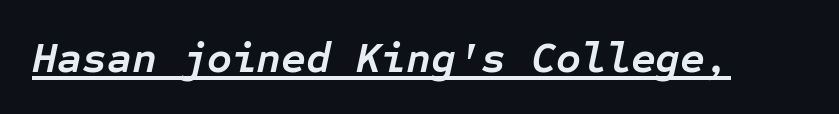
{"italic": "yes", "lean": "right", "slant_degrees": 12, "bold": "yes", "weight": "semibold", "width": "normal", "stroke_contrast": "low", "x_height": "medium", "monospaced": "yes", "underline": "yes", "letter_spacing": "normal", "letter_spacing_em": 0.0, "glyph_px": 43}
